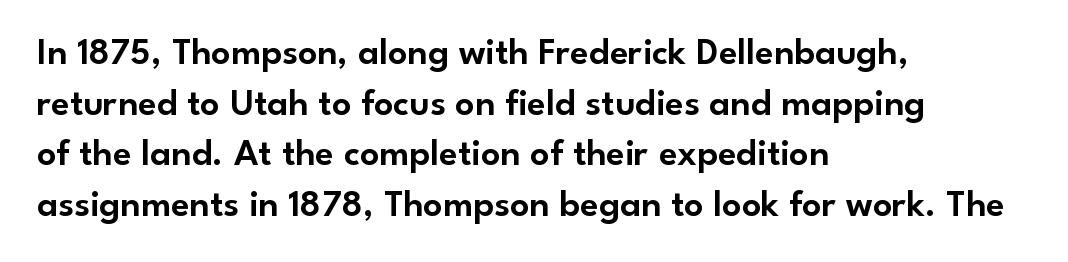
Plain, unruled lines of type. Typeset ragged right — the left edge is the straight one. Here the designer chose a conventional face with non-uniform glyph widths. How would I describe the line gaps? Plain and ordinary. The face used here is rendered with its standard letterfit. The type sits square on the baseline with zero lean.
